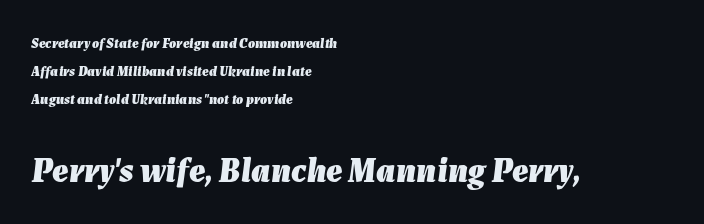
The image shows 34 px heavy type, italic (leaning right); set left-aligned, loose line spacing (2.01x), normal letter spacing, not underlined; the second (bottom) block is 2.43x larger; low stroke contrast and a medium x-height.
